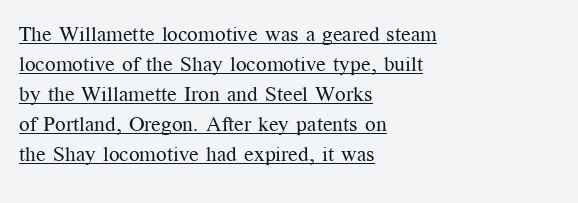
A light-to-regular cut is what we see here. This sample uses an upright cut, with every glyph sitting square on the baseline. The passage shown stacks its lines at a standard gap. Each line starts at the same left margin while the right side varies. The glyphs are accompanied by a horizontal stroke just below them. These lines keep a tight, regular rhythm from letter to letter.
